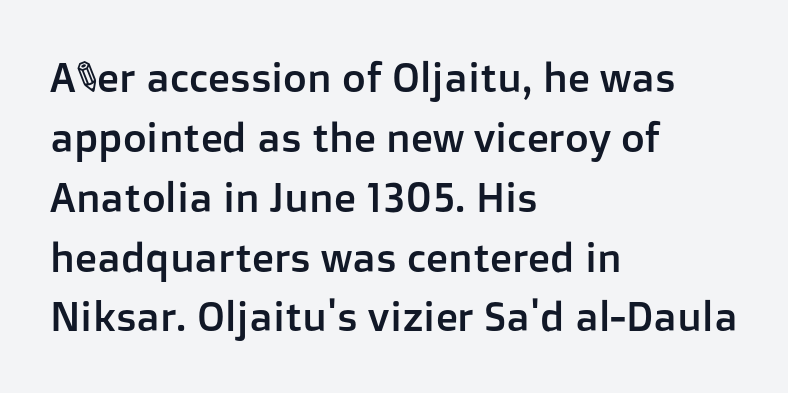
The image shows 41 px sans-serif type, upright; set left-aligned, normal line spacing (1.46x), normal letter spacing, not underlined; low stroke contrast and a medium x-height.
